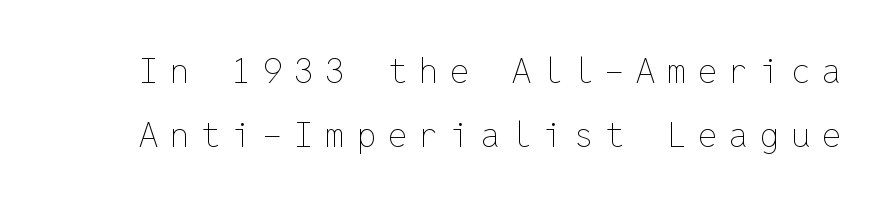
{"italic": "no", "bold": "no", "weight": "thin", "width": "normal", "stroke_contrast": "low", "x_height": "medium", "monospaced": "yes", "underline": "no", "line_spacing_ratio": 1.87, "letter_spacing": "wide", "letter_spacing_em": 0.35, "glyph_px": 34}
